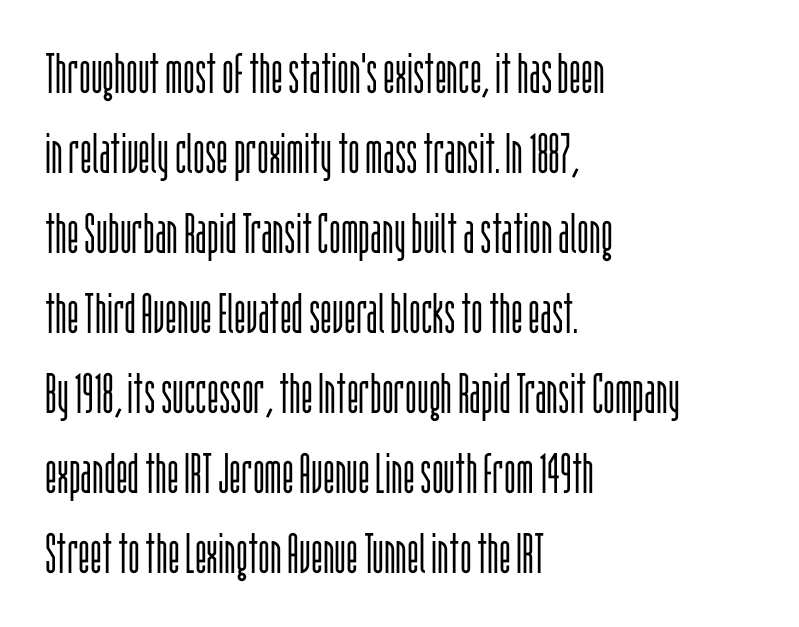
The face used here is rendered with its standard letterfit. The words here are not underlined. Unbolded letterforms with no extra heft. Posture: straight, roman, zero tilt. Short and long lines alike share a common starting point at left.
